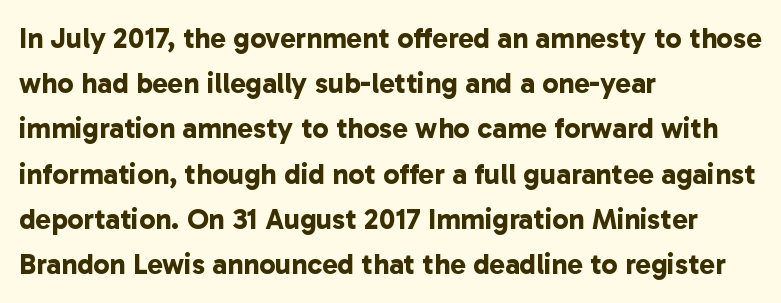
{"serif": "no", "bold": "yes", "weight": "bold", "width": "normal", "stroke_contrast": "low", "x_height": "medium", "monospaced": "no", "underline": "no", "align": "left", "line_spacing": "normal", "line_spacing_ratio": 1.56, "letter_spacing": "normal", "letter_spacing_em": 0.0, "glyph_px": 29}
